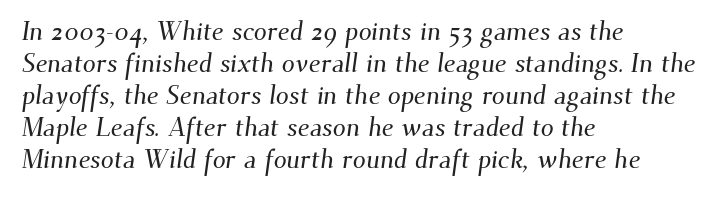
The rendering anchors every line to the left-hand side. Nothing unusual about the tracking: characters are spaced as the font intends. The string is rendered with underlining switched off.
